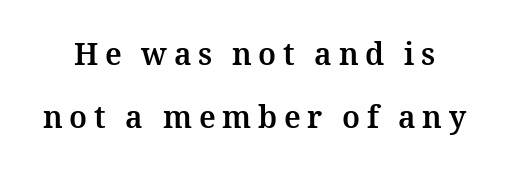
Q: Is the text bold? A: Yes.
Q: Is the text italic (slanted)? A: No, it is upright.
Q: Is the text underlined? A: No.
Q: Is the spacing between letters normal or unusually wide? A: Unusually wide.
Q: Is the spacing between lines tight, normal or loose? A: Loose.
Q: Width (condensed, normal, or wide)? A: Normal.
Q: Stroke contrast? A: Medium.
Q: x-height? A: Medium.
Q: Monospaced? A: No.
